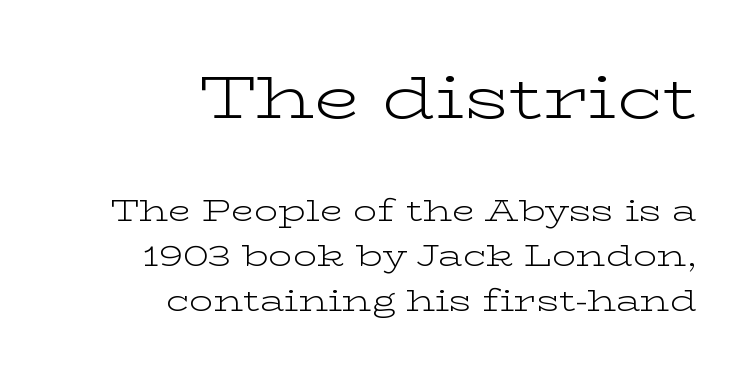
Looks like regular typesetting: each glyph gets only the width it needs. The rendering shows small feet on the letterforms — a serif design. Notice how descenders clear the ascenders below comfortably — that's standard leading. Bare-footed words on every line.
